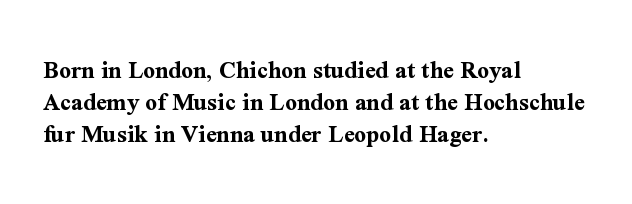
Q: Is the text bold? A: Yes.
Q: Is the text italic (slanted)? A: No, it is upright.
Q: Is the text underlined? A: No.
Q: How is the paragraph aligned? A: Left-aligned.
Q: Is the spacing between letters normal or unusually wide? A: Normal.
